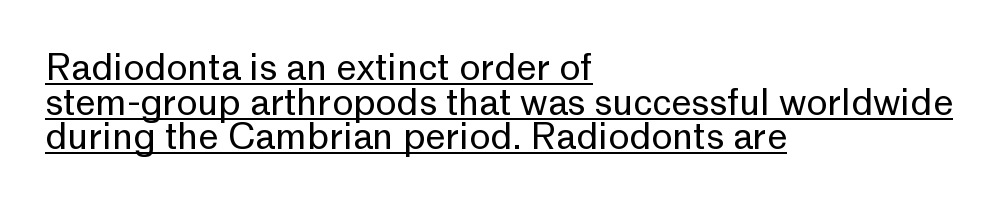
Q: Is the text bold? A: No.
Q: Is the text italic (slanted)? A: No, it is upright.
Q: Is the typeface a serif or a sans-serif typeface? A: Sans-serif.
Q: Is the text underlined? A: Yes.
Q: How is the paragraph aligned? A: Left-aligned.
Q: Is the spacing between letters normal or unusually wide? A: Normal.
Q: Is the spacing between lines tight, normal or loose? A: Tight.
Q: Width (condensed, normal, or wide)? A: Normal.
Q: Stroke contrast? A: Low.
Q: x-height? A: Medium.
Q: Monospaced? A: No.
